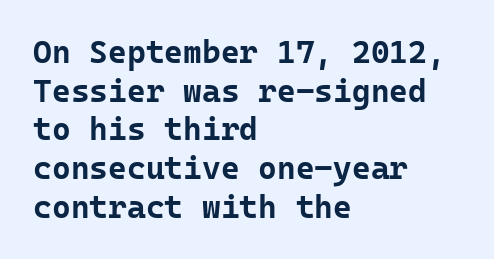
Q: Is the text bold? A: Yes.
Q: Is the text italic (slanted)? A: No, it is upright.
Q: Is the typeface a serif or a sans-serif typeface? A: Sans-serif.
Q: Is the text underlined? A: No.
Q: How is the paragraph aligned? A: Left-aligned.
Q: Is the spacing between letters normal or unusually wide? A: Normal.
Q: Width (condensed, normal, or wide)? A: Normal.
Q: Stroke contrast? A: Low.
Q: x-height? A: Medium.
Q: Monospaced? A: Yes.
